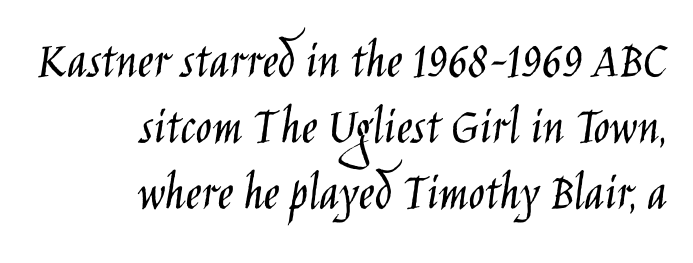
The image shows 54 px light, condensed sans-serif type; set right-aligned, line spacing 1.22x, normal letter spacing, not underlined; low stroke contrast and a large x-height.
